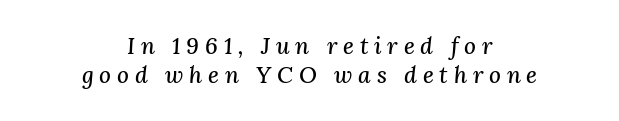
Q: Is the text italic (slanted)? A: Yes, it leans right by about 3 degrees.
Q: Is the text underlined? A: No.
Q: How is the paragraph aligned? A: Centered.
Q: Is the spacing between letters normal or unusually wide? A: Unusually wide.
Q: Is the spacing between lines tight, normal or loose? A: Normal.
